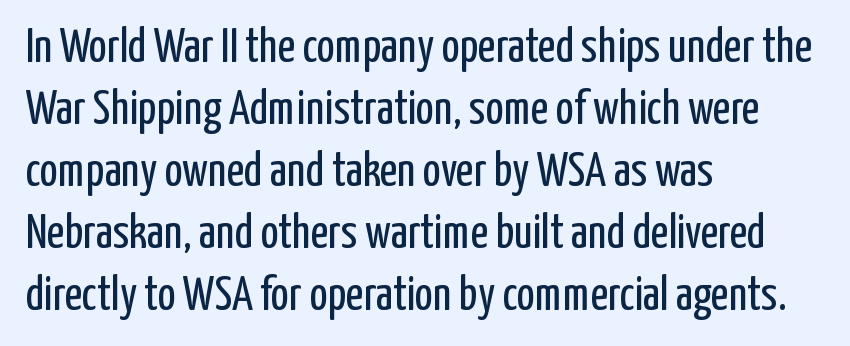
The image shows 48 px regular-weight, condensed sans-serif type, upright; set left-aligned, normal line spacing (1.29x), normal letter spacing, not underlined; low stroke contrast and a medium x-height.
